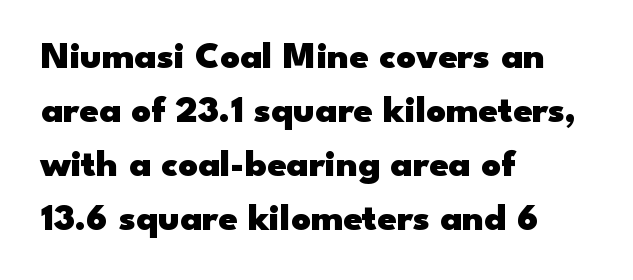
The image shows 38 px heavy, wide sans-serif type, upright; set left-aligned, normal line spacing (1.42x), normal letter spacing, not underlined; low stroke contrast and a small x-height.
